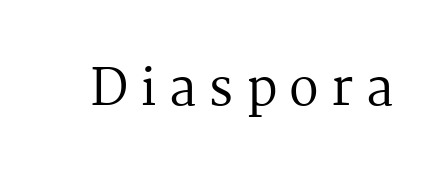
{"serif": "yes", "italic": "no", "bold": "no", "weight": "regular", "width": "normal", "stroke_contrast": "medium", "x_height": "medium", "monospaced": "no", "underline": "no", "letter_spacing": "wide", "letter_spacing_em": 0.25, "glyph_px": 49}
